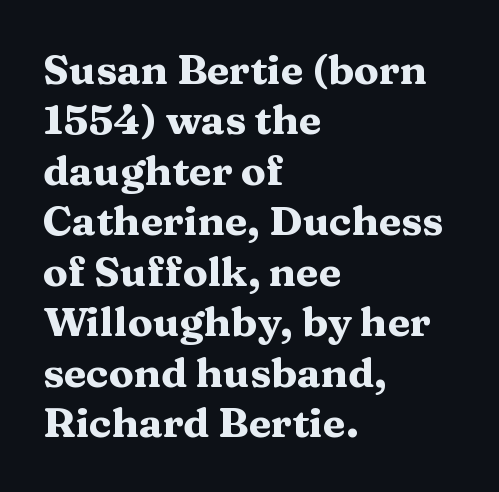
{"serif": "yes", "italic": "no", "bold": "yes", "weight": "heavy", "width": "wide", "stroke_contrast": "medium", "x_height": "medium", "monospaced": "no", "underline": "no", "align": "left", "line_spacing_ratio": 1.23, "letter_spacing": "normal", "letter_spacing_em": 0.0, "glyph_px": 41}
